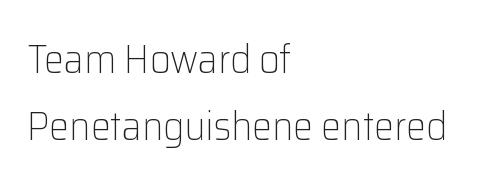
Q: Is the text bold? A: No.
Q: Is the text italic (slanted)? A: No, it is upright.
Q: Is the typeface a serif or a sans-serif typeface? A: Sans-serif.
Q: Is the text underlined? A: No.
Q: How is the paragraph aligned? A: Left-aligned.
Q: Is the spacing between letters normal or unusually wide? A: Normal.
Q: Is the spacing between lines tight, normal or loose? A: Normal.
Q: Width (condensed, normal, or wide)? A: Normal.
Q: Stroke contrast? A: Low.
Q: x-height? A: Medium.
Q: Monospaced? A: No.
